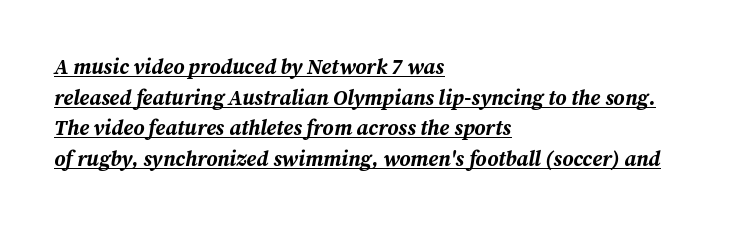
Q: Is the text bold? A: Yes.
Q: Is the text italic (slanted)? A: Yes, it leans right by about 12 degrees.
Q: Is the text underlined? A: Yes.
Q: How is the paragraph aligned? A: Left-aligned.
Q: Is the spacing between letters normal or unusually wide? A: Normal.
Q: Is the spacing between lines tight, normal or loose? A: Normal.
